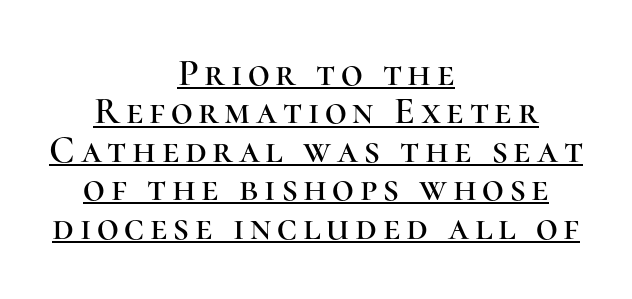
The image shows 38 px serif type, upright; set centered, tight line spacing (1.01x), underlined; high stroke contrast and a medium x-height.
